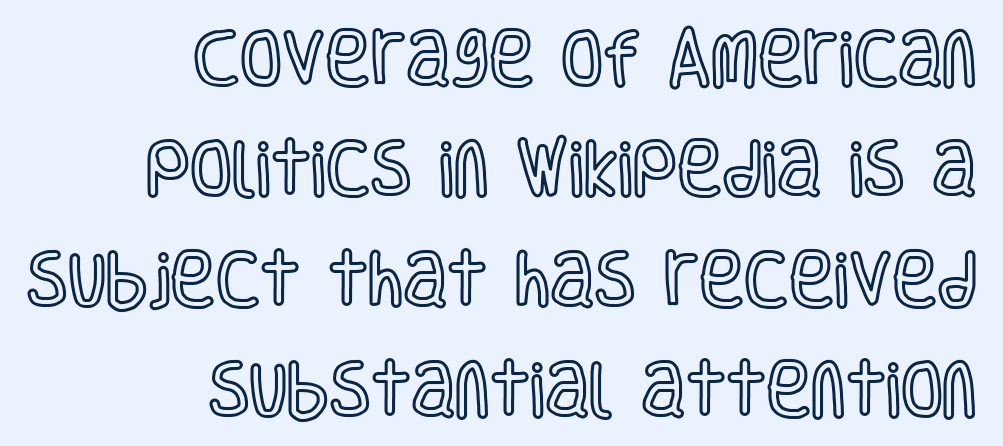
The image shows 61 px condensed type, upright; set right-aligned, line spacing 1.81x, normal letter spacing, not underlined; a large x-height.
